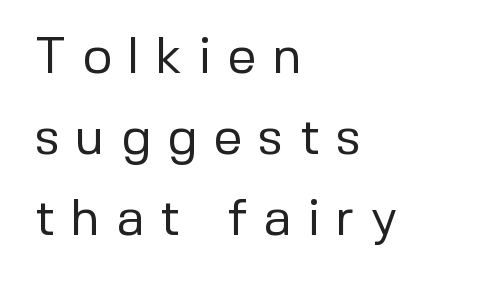
Q: Is the text bold? A: No.
Q: Is the text italic (slanted)? A: No, it is upright.
Q: Is the typeface a serif or a sans-serif typeface? A: Sans-serif.
Q: Is the text underlined? A: No.
Q: How is the paragraph aligned? A: Left-aligned.
Q: Is the spacing between letters normal or unusually wide? A: Unusually wide.
Q: Is the spacing between lines tight, normal or loose? A: Normal.
Q: Width (condensed, normal, or wide)? A: Normal.
Q: Stroke contrast? A: Low.
Q: x-height? A: Medium.
Q: Monospaced? A: No.
